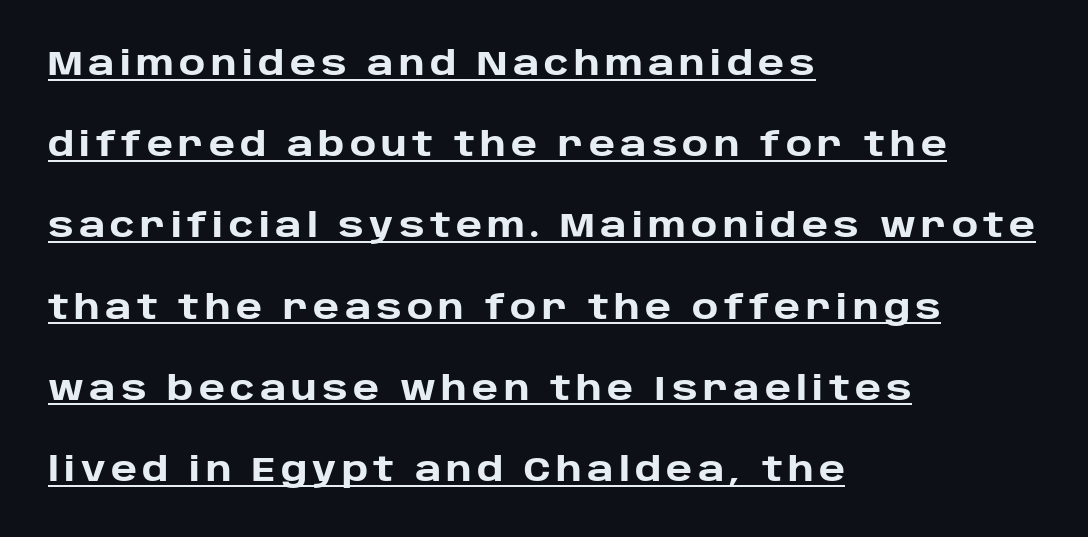
{"serif": "no", "italic": "no", "bold": "yes", "weight": "heavy", "width": "normal", "stroke_contrast": "low", "x_height": "large", "monospaced": "no", "underline": "yes", "align": "left", "line_spacing": "loose", "line_spacing_ratio": 2.46, "glyph_px": 33}
